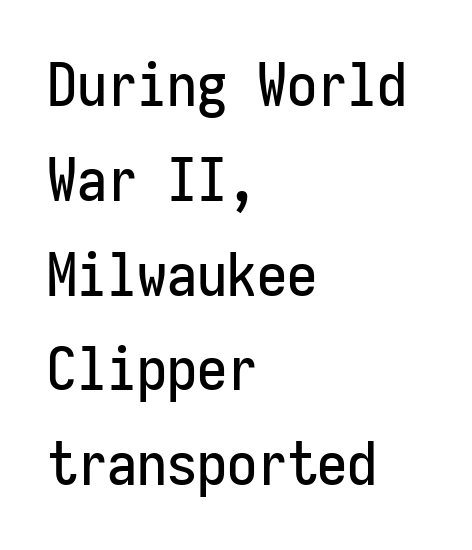
The image shows 60 px condensed sans-serif type, upright, monospaced; set left-aligned, normal line spacing (1.58x), normal letter spacing, not underlined; low stroke contrast and a medium x-height.
